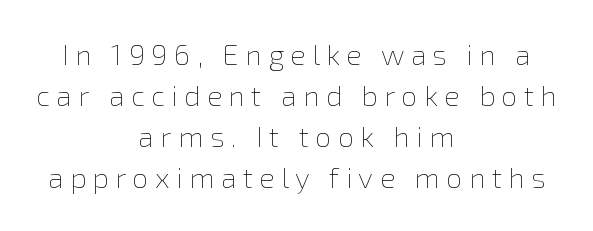
A bare baseline throughout the passage. Upright lettering throughout. Reading down the column, the eye jumps a familiar distance to each next line. Caption: expanded tracking, letters set apart. Leftover space on each line is divided equally before and after the words.
